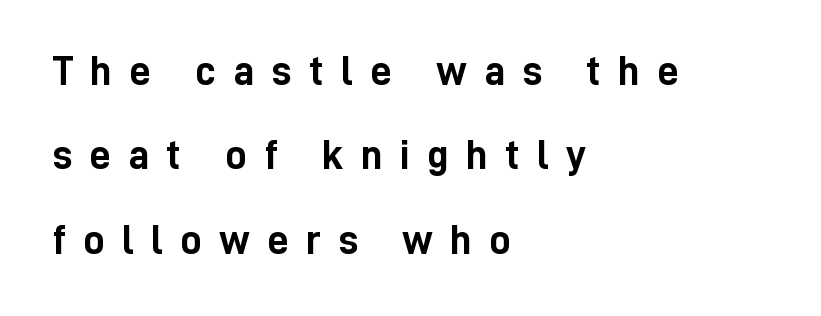
Q: Is the text bold? A: Yes.
Q: Is the text italic (slanted)? A: No, it is upright.
Q: Is the typeface a serif or a sans-serif typeface? A: Sans-serif.
Q: Is the text underlined? A: No.
Q: How is the paragraph aligned? A: Left-aligned.
Q: Is the spacing between letters normal or unusually wide? A: Unusually wide.
Q: Is the spacing between lines tight, normal or loose? A: Loose.
Q: Width (condensed, normal, or wide)? A: Condensed.
Q: Stroke contrast? A: Low.
Q: x-height? A: Medium.
Q: Monospaced? A: No.
